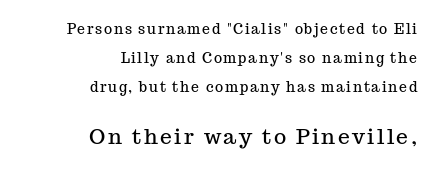
If you drew a ruler down the right edge, every line would touch it. Type without underlining. Does the lettering tilt? It doesn't — this is upright. How would I describe the line gaps? Wide and relaxed. You get the small type first, then a jump to larger type.
